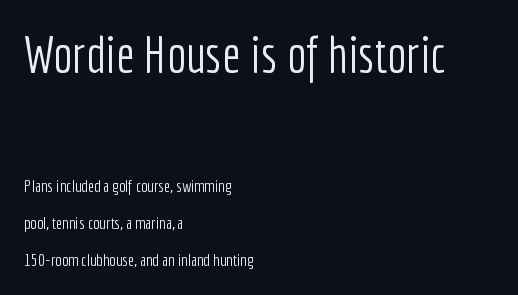
Q: Is the text bold? A: No.
Q: Is the text italic (slanted)? A: No, it is upright.
Q: Is the typeface a serif or a sans-serif typeface? A: Sans-serif.
Q: Is the text underlined? A: No.
Q: How is the paragraph aligned? A: Left-aligned.
Q: Is the spacing between letters normal or unusually wide? A: Normal.
Q: Is the spacing between lines tight, normal or loose? A: Loose.
Q: Which block of text is set in a larger size, the first (top) or the second (bottom)? A: The first (top) one.
Q: Width (condensed, normal, or wide)? A: Condensed.
Q: Stroke contrast? A: Low.
Q: x-height? A: Medium.
Q: Monospaced? A: No.
